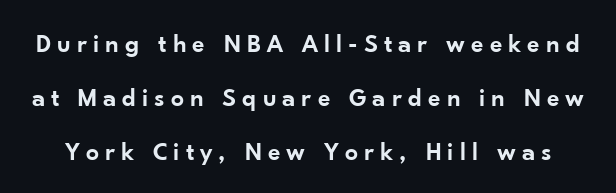
A semibold gives these letters moderate extra thickness, short of bold. Vertical spacing — loose. This is the regular roman posture of the typeface. Words float on clear page, feet unadorned. Words appear elongated and porous because spacing is wide.
